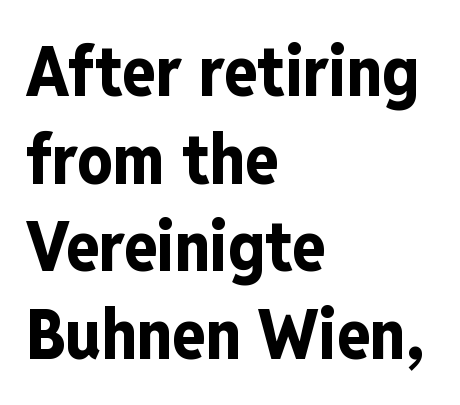
Teacher's note: observe the even left margin — that is flush-left alignment. These lines were composed using upright roman letters. Does extra space separate the letters? No, they use regular spacing. Weight check: bold — yes, fully. Type without underlining. The face used here is a sans, in the tradition of grotesques and geometrics.
